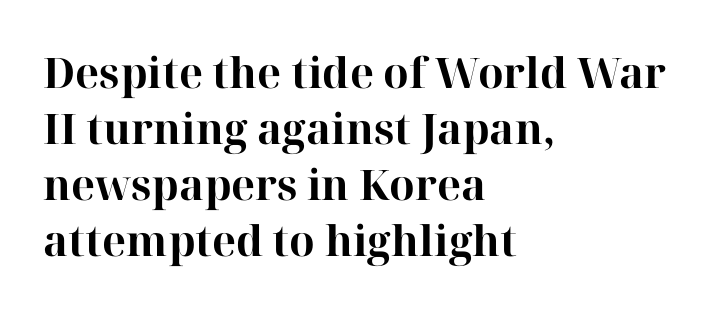
The image shows 42 px bold serif type, upright; set left-aligned, normal line spacing (1.33x), normal letter spacing, not underlined; high stroke contrast and a medium x-height.
